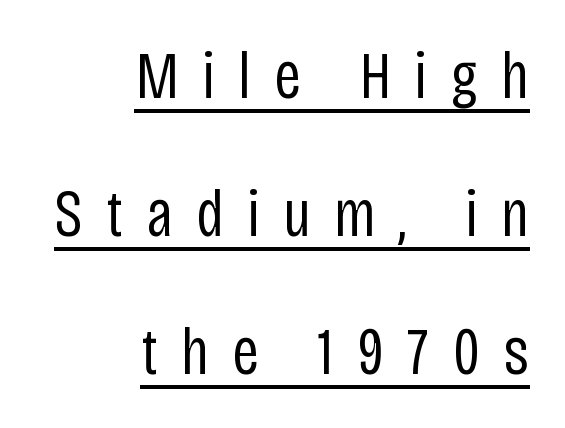
{"serif": "no", "italic": "no", "bold": "no", "weight": "regular", "width": "condensed", "stroke_contrast": "low", "x_height": "large", "monospaced": "no", "underline": "yes", "align": "right", "line_spacing": "loose", "line_spacing_ratio": 2.09, "letter_spacing": "wide", "letter_spacing_em": 0.35, "glyph_px": 66}
